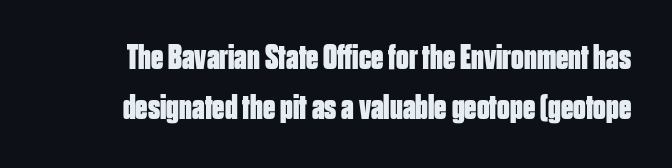
Q: Is the text bold? A: Yes.
Q: Is the text italic (slanted)? A: No, it is upright.
Q: Is the typeface a serif or a sans-serif typeface? A: Sans-serif.
Q: Is the text underlined? A: No.
Q: Is the spacing between letters normal or unusually wide? A: Normal.
Q: Is the spacing between lines tight, normal or loose? A: Normal.
Q: Width (condensed, normal, or wide)? A: Condensed.
Q: Stroke contrast? A: Low.
Q: x-height? A: Large.
Q: Monospaced? A: No.
